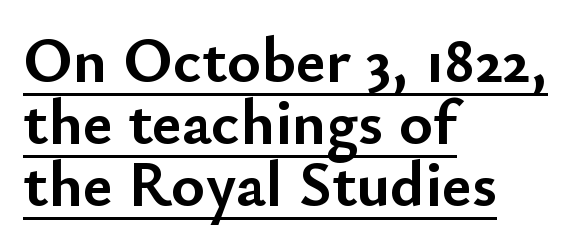
The image shows 64 px semibold sans-serif type, upright; set left-aligned, tight line spacing (0.97x), normal letter spacing, underlined; low stroke contrast and a small x-height.
